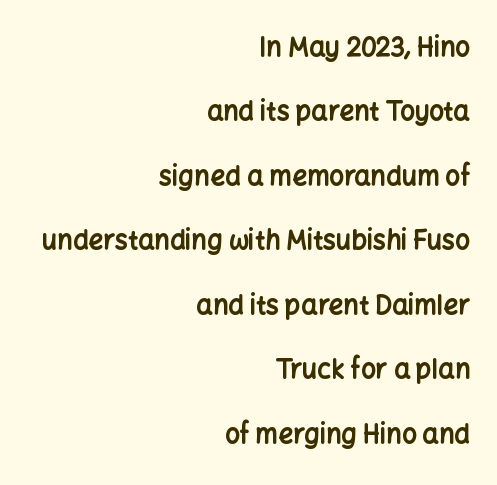
{"italic": "no", "bold": "yes", "underline": "no", "align": "right", "line_spacing": "loose", "line_spacing_ratio": 2.48, "letter_spacing": "normal", "letter_spacing_em": 0.0, "glyph_px": 26}
